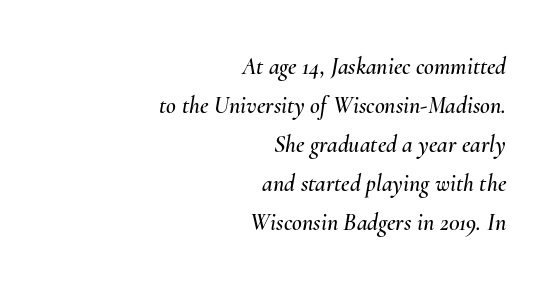
The image shows 24 px text type, italic (leaning right); set right-aligned, normal line spacing (1.62x), normal letter spacing, not underlined.
